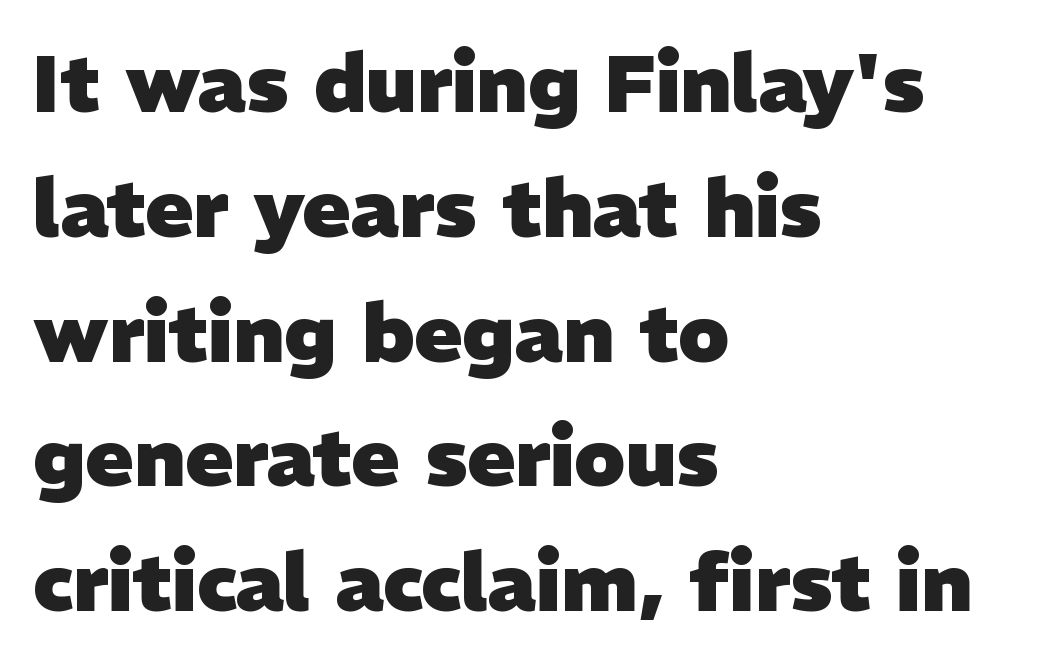
Q: Is the text bold? A: Yes.
Q: Is the typeface a serif or a sans-serif typeface? A: Sans-serif.
Q: Is the text underlined? A: No.
Q: How is the paragraph aligned? A: Left-aligned.
Q: Is the spacing between letters normal or unusually wide? A: Normal.
Q: Is the spacing between lines tight, normal or loose? A: Normal.
Q: Width (condensed, normal, or wide)? A: Normal.
Q: Stroke contrast? A: Low.
Q: x-height? A: Medium.
Q: Monospaced? A: No.
